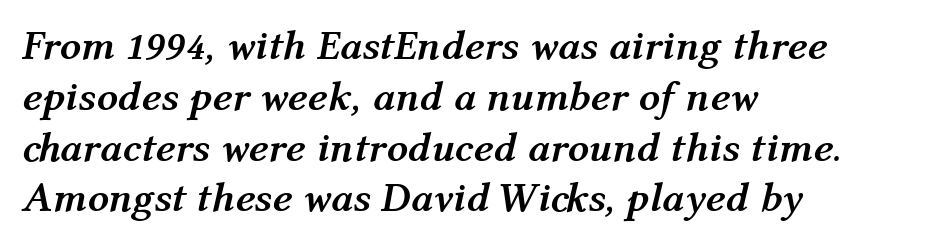
{"italic": "yes", "lean": "right", "slant_degrees": 12, "bold": "yes", "weight": "semibold", "width": "normal", "stroke_contrast": "medium", "x_height": "medium", "monospaced": "no", "underline": "no", "align": "left", "line_spacing_ratio": 1.21, "letter_spacing": "normal", "letter_spacing_em": 0.0, "glyph_px": 42}
